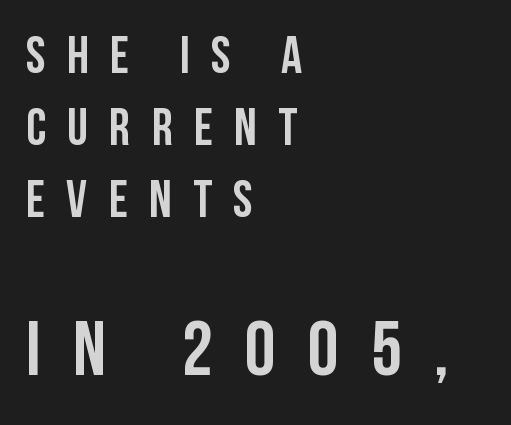
{"serif": "no", "italic": "no", "width": "condensed", "stroke_contrast": "low", "x_height": "large", "monospaced": "no", "underline": "no", "align": "left", "line_spacing": "normal", "line_spacing_ratio": 1.38, "letter_spacing": "wide", "letter_spacing_em": 0.41, "larger_block": "second", "size_ratio": 1.5, "glyph_px": 78}
